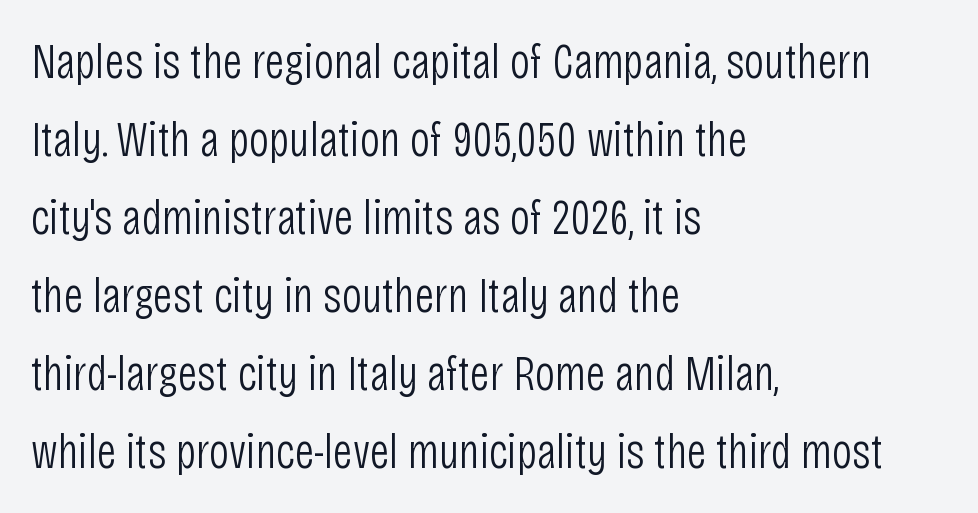
{"serif": "no", "italic": "no", "bold": "no", "weight": "light", "width": "condensed", "stroke_contrast": "low", "x_height": "large", "monospaced": "no", "underline": "no", "align": "left", "line_spacing": "normal", "line_spacing_ratio": 1.56, "letter_spacing": "normal", "letter_spacing_em": 0.0, "glyph_px": 50}
